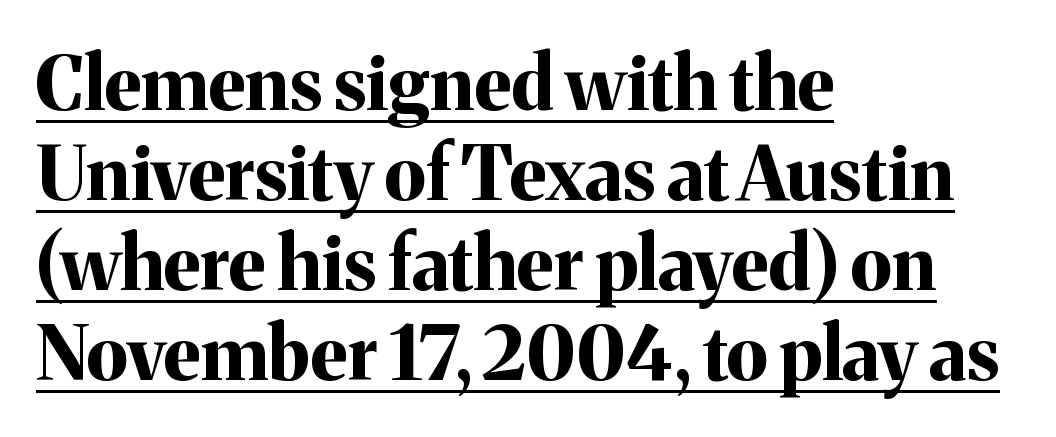
Q: Is the text bold? A: Yes.
Q: Is the text italic (slanted)? A: No, it is upright.
Q: Is the typeface a serif or a sans-serif typeface? A: Serif.
Q: Is the text underlined? A: Yes.
Q: How is the paragraph aligned? A: Left-aligned.
Q: Is the spacing between letters normal or unusually wide? A: Normal.
Q: Width (condensed, normal, or wide)? A: Normal.
Q: Stroke contrast? A: Medium.
Q: x-height? A: Medium.
Q: Monospaced? A: No.
